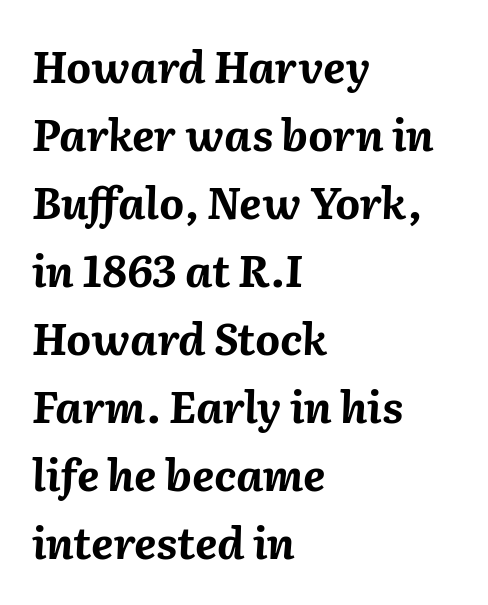
Q: Is the text bold? A: Yes.
Q: Is the text italic (slanted)? A: Yes, it leans right by about 2 degrees.
Q: Is the text underlined? A: No.
Q: How is the paragraph aligned? A: Left-aligned.
Q: Is the spacing between letters normal or unusually wide? A: Normal.
Q: Is the spacing between lines tight, normal or loose? A: Normal.
Q: Width (condensed, normal, or wide)? A: Normal.
Q: Stroke contrast? A: Medium.
Q: x-height? A: Medium.
Q: Monospaced? A: No.
